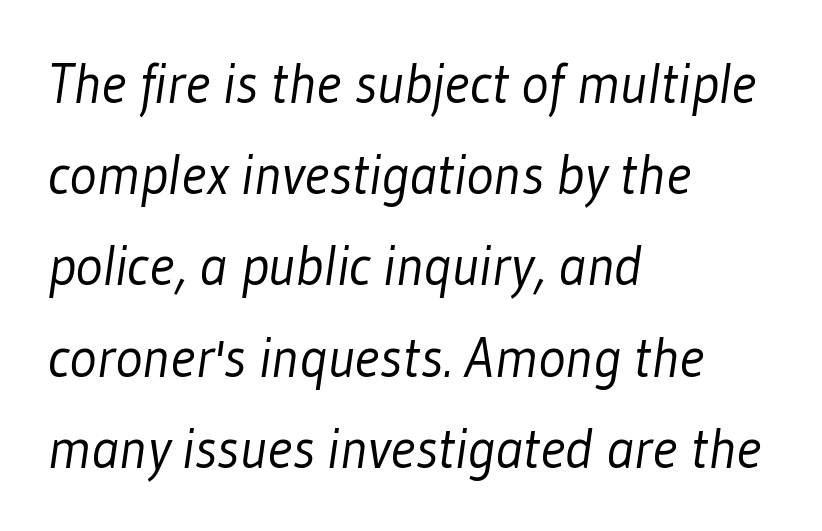
{"serif": "no", "bold": "no", "weight": "light", "width": "condensed", "stroke_contrast": "low", "x_height": "medium", "monospaced": "no", "underline": "no", "align": "left", "line_spacing": "normal", "line_spacing_ratio": 1.6, "letter_spacing": "normal", "letter_spacing_em": 0.0, "glyph_px": 57}
